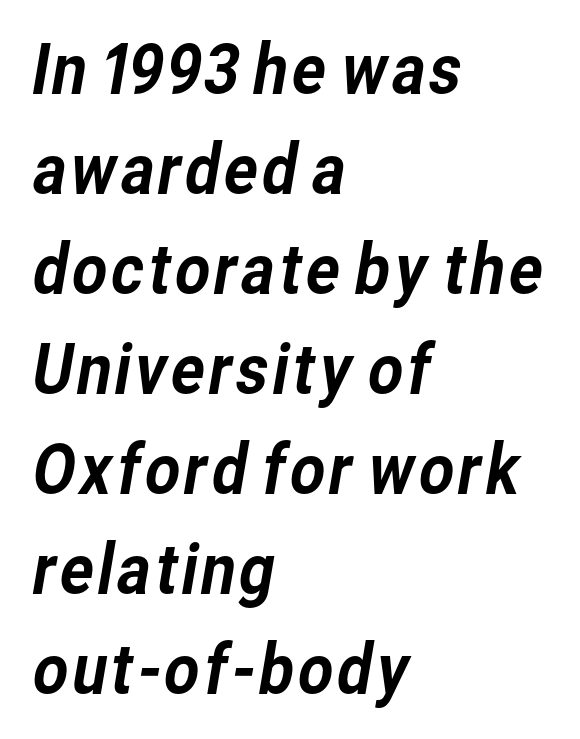
{"serif": "no", "width": "normal", "stroke_contrast": "low", "x_height": "medium", "monospaced": "no", "underline": "no", "align": "left", "line_spacing": "normal", "line_spacing_ratio": 1.45, "letter_spacing": "normal", "letter_spacing_em": 0.0, "glyph_px": 69}
